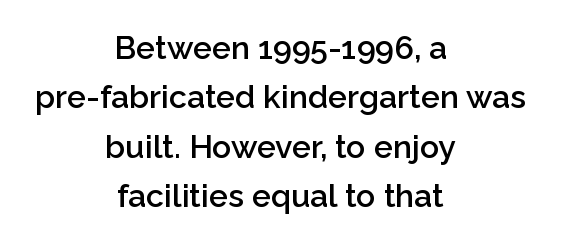
{"serif": "no", "italic": "no", "bold": "semi", "weight": "semibold", "width": "normal", "stroke_contrast": "low", "x_height": "medium", "monospaced": "no", "underline": "no", "align": "center", "line_spacing": "normal", "line_spacing_ratio": 1.54, "letter_spacing": "normal", "letter_spacing_em": 0.0, "glyph_px": 32}
